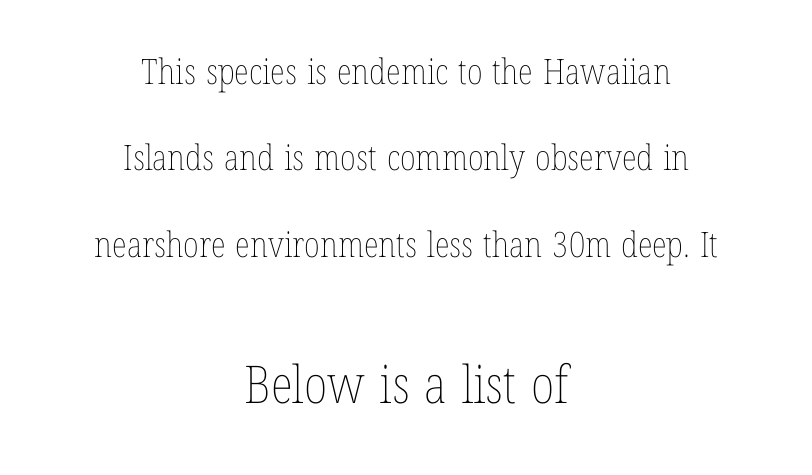
Q: Is the text bold? A: No.
Q: Is the text italic (slanted)? A: No, it is upright.
Q: Is the text underlined? A: No.
Q: How is the paragraph aligned? A: Centered.
Q: Is the spacing between letters normal or unusually wide? A: Normal.
Q: Is the spacing between lines tight, normal or loose? A: Loose.
Q: Which block of text is set in a larger size, the first (top) or the second (bottom)? A: The second (bottom) one.
Q: Width (condensed, normal, or wide)? A: Condensed.
Q: Stroke contrast? A: Low.
Q: x-height? A: Medium.
Q: Monospaced? A: No.
